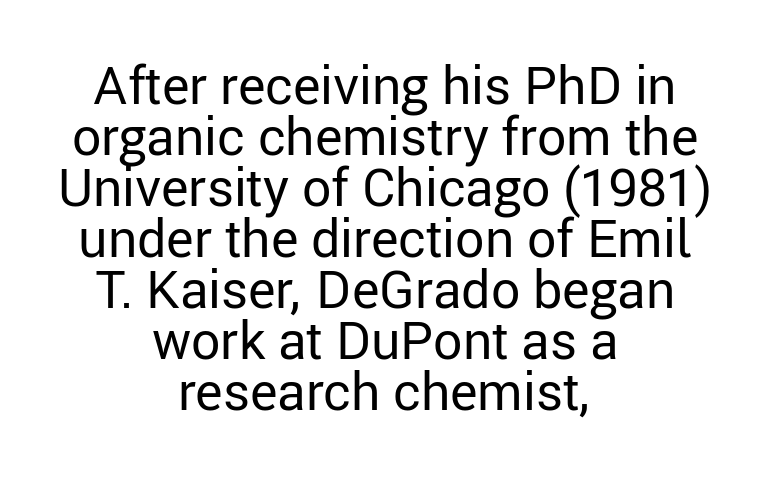
The image shows 52 px regular-weight sans-serif type, upright; set centered, tight line spacing (0.98x), normal letter spacing, not underlined; low stroke contrast and a medium x-height.
